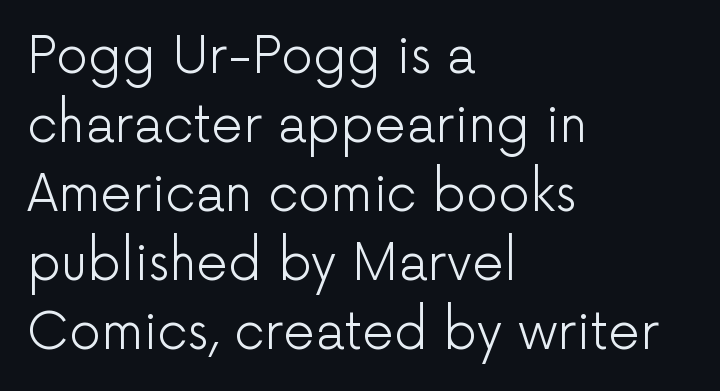
Q: Is the text bold? A: No.
Q: Is the text italic (slanted)? A: No, it is upright.
Q: Is the typeface a serif or a sans-serif typeface? A: Sans-serif.
Q: Is the text underlined? A: No.
Q: How is the paragraph aligned? A: Left-aligned.
Q: Is the spacing between letters normal or unusually wide? A: Normal.
Q: Is the spacing between lines tight, normal or loose? A: Normal.
Q: Width (condensed, normal, or wide)? A: Normal.
Q: Stroke contrast? A: Low.
Q: x-height? A: Medium.
Q: Monospaced? A: No.
